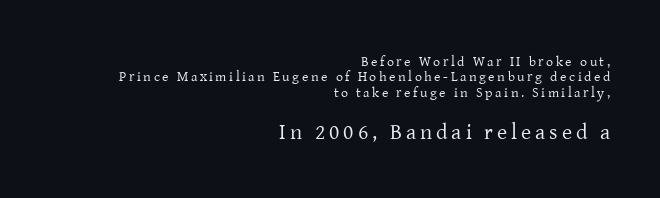
Q: Is the text bold? A: No.
Q: Is the text italic (slanted)? A: No, it is upright.
Q: Is the text underlined? A: No.
Q: How is the paragraph aligned? A: Right-aligned.
Q: Is the spacing between lines tight, normal or loose? A: Tight.
Q: Which block of text is set in a larger size, the first (top) or the second (bottom)? A: The second (bottom) one.
